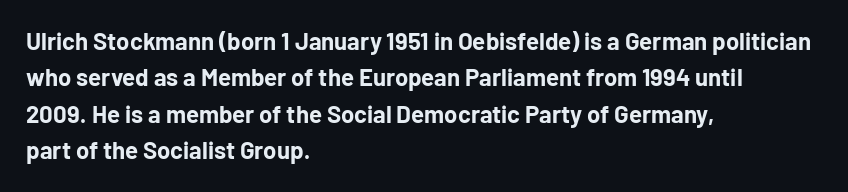
{"italic": "no", "bold": "yes", "underline": "no", "align": "left", "line_spacing": "normal", "line_spacing_ratio": 1.52, "letter_spacing": "normal", "letter_spacing_em": 0.0, "glyph_px": 24}
